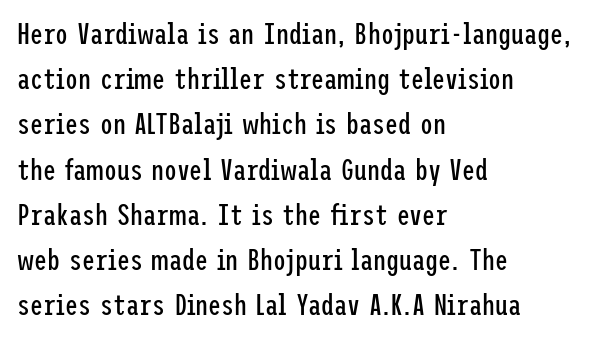
Q: Is the text bold? A: No.
Q: Is the text italic (slanted)? A: No, it is upright.
Q: Is the typeface a serif or a sans-serif typeface? A: Sans-serif.
Q: Is the text underlined? A: No.
Q: How is the paragraph aligned? A: Left-aligned.
Q: Is the spacing between letters normal or unusually wide? A: Normal.
Q: Is the spacing between lines tight, normal or loose? A: Normal.
Q: Width (condensed, normal, or wide)? A: Condensed.
Q: Stroke contrast? A: Low.
Q: x-height? A: Medium.
